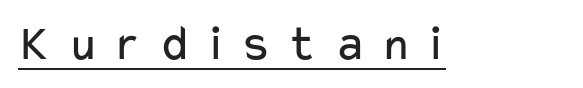
Q: Is the text bold? A: No.
Q: Is the text italic (slanted)? A: No, it is upright.
Q: Is the typeface a serif or a sans-serif typeface? A: Sans-serif.
Q: Is the text underlined? A: Yes.
Q: Is the spacing between letters normal or unusually wide? A: Unusually wide.
Q: Width (condensed, normal, or wide)? A: Wide.
Q: Stroke contrast? A: Low.
Q: x-height? A: Medium.
Q: Monospaced? A: No.
